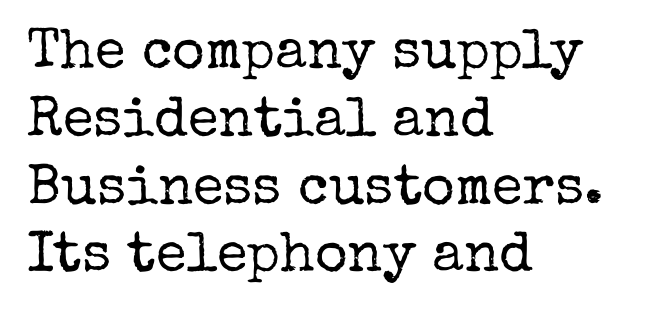
{"serif": "yes", "italic": "no", "bold": "no", "weight": "regular", "width": "normal", "stroke_contrast": "low", "x_height": "medium", "monospaced": "no", "underline": "no", "align": "left", "line_spacing_ratio": 1.21, "letter_spacing": "normal", "letter_spacing_em": 0.0, "glyph_px": 56}
